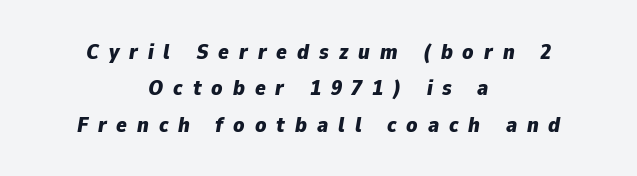
Q: Is the text bold? A: Yes.
Q: Is the text italic (slanted)? A: Yes, it leans right by about 9 degrees.
Q: Is the text underlined? A: No.
Q: How is the paragraph aligned? A: Centered.
Q: Is the spacing between letters normal or unusually wide? A: Unusually wide.
Q: Is the spacing between lines tight, normal or loose? A: Normal.
